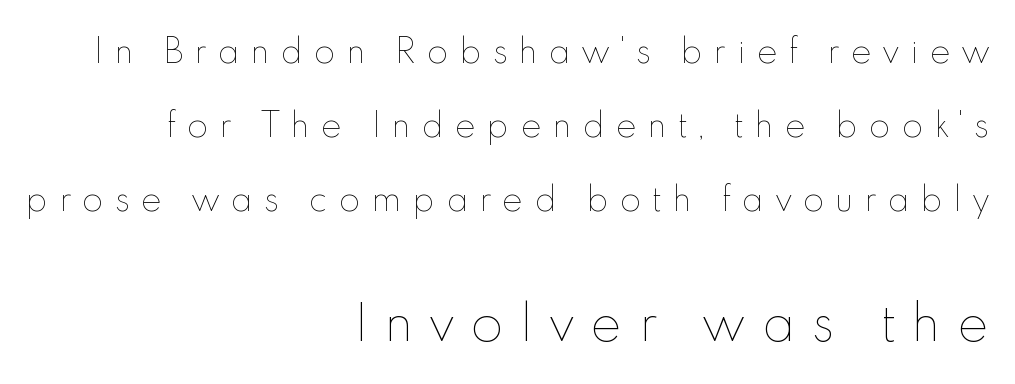
The image shows 47 px thin type, upright; set right-aligned, loose line spacing (2.38x), unusually wide letter spacing (+0.37 em), not underlined; the second (bottom) block is 1.52x larger; a small x-height.
